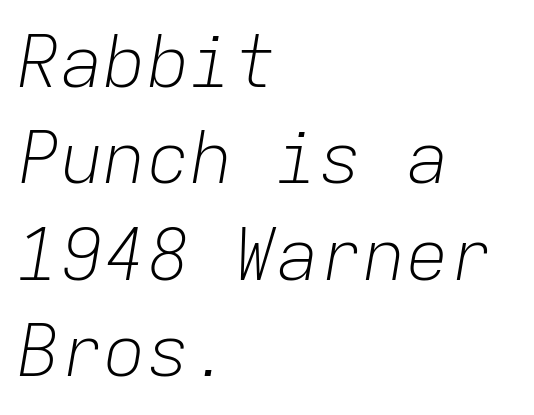
The image shows 72 px light type, italic (leaning right), monospaced; set left-aligned, normal line spacing (1.34x), normal letter spacing, not underlined; low stroke contrast and a medium x-height.
